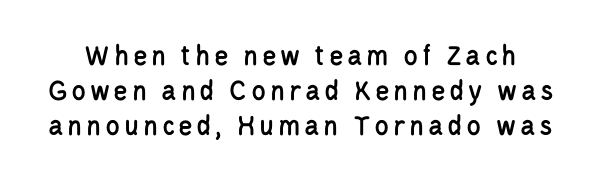
{"serif": "no", "italic": "no", "width": "condensed", "stroke_contrast": "low", "x_height": "large", "monospaced": "no", "underline": "no", "line_spacing_ratio": 1.16, "glyph_px": 30}
